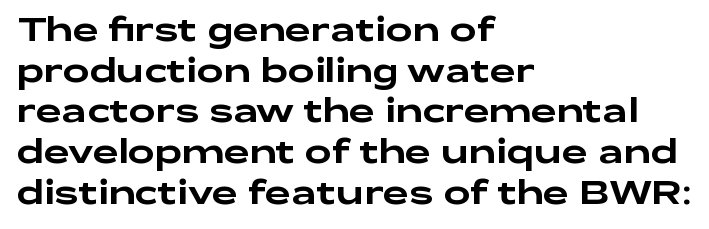
Q: Is the text italic (slanted)? A: No, it is upright.
Q: Is the typeface a serif or a sans-serif typeface? A: Sans-serif.
Q: Is the text underlined? A: No.
Q: How is the paragraph aligned? A: Left-aligned.
Q: Is the spacing between letters normal or unusually wide? A: Normal.
Q: Is the spacing between lines tight, normal or loose? A: Normal.
Q: Width (condensed, normal, or wide)? A: Wide.
Q: Stroke contrast? A: Low.
Q: x-height? A: Medium.
Q: Monospaced? A: No.
